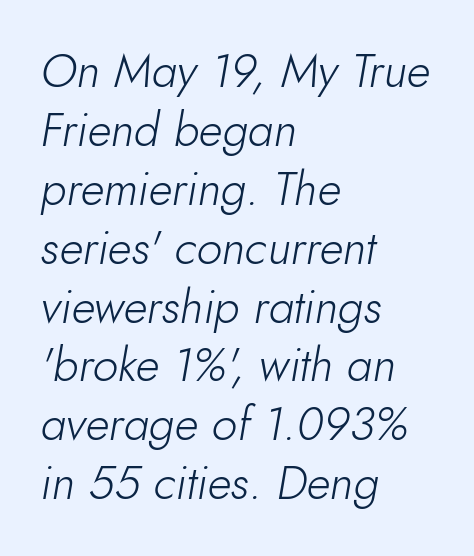
The image shows 46 px light type, italic (leaning right); set left-aligned, normal line spacing (1.28x), normal letter spacing, not underlined; low stroke contrast and a small x-height.
